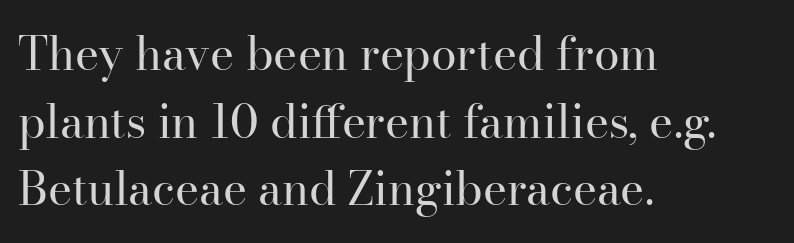
The image shows 46 px regular-weight serif type, upright; set left-aligned, normal line spacing (1.47x), normal letter spacing, not underlined; high stroke contrast and a small x-height.
